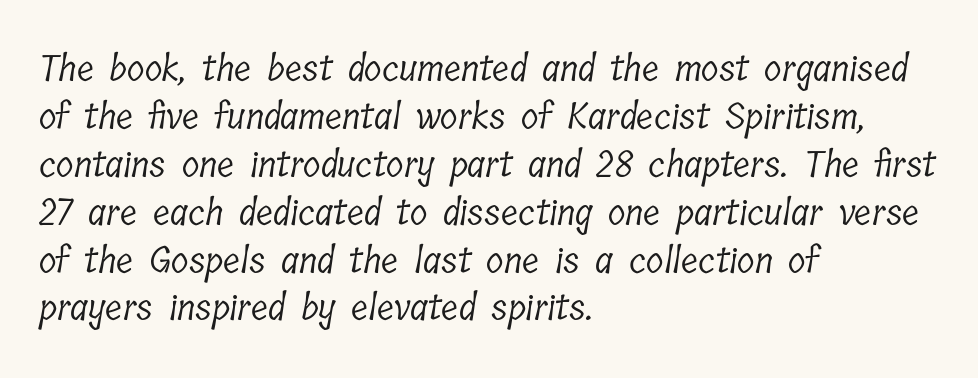
{"serif": "yes", "bold": "no", "weight": "light", "width": "condensed", "stroke_contrast": "low", "x_height": "medium", "monospaced": "no", "underline": "no", "align": "left", "line_spacing": "normal", "line_spacing_ratio": 1.33, "letter_spacing": "normal", "letter_spacing_em": 0.0, "glyph_px": 36}
